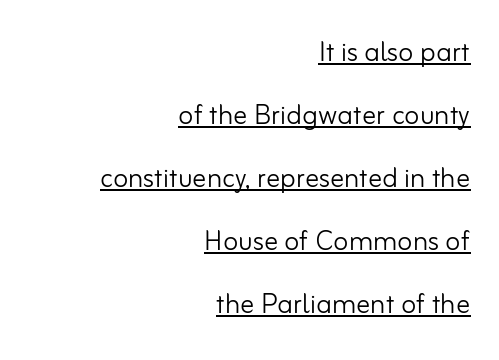
Q: Is the text bold? A: No.
Q: Is the text italic (slanted)? A: No, it is upright.
Q: Is the typeface a serif or a sans-serif typeface? A: Sans-serif.
Q: Is the text underlined? A: Yes.
Q: How is the paragraph aligned? A: Right-aligned.
Q: Is the spacing between letters normal or unusually wide? A: Normal.
Q: Width (condensed, normal, or wide)? A: Normal.
Q: Stroke contrast? A: Low.
Q: x-height? A: Small.
Q: Monospaced? A: No.
